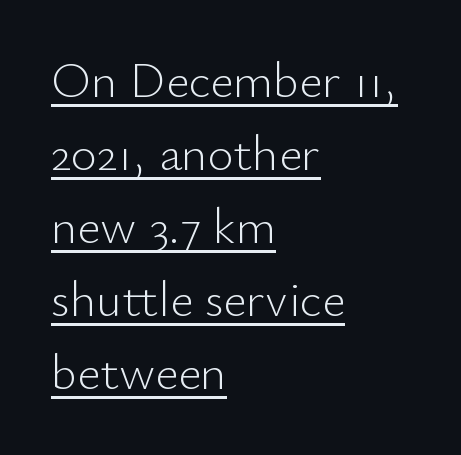
The image shows 50 px light sans-serif type, upright; set left-aligned, normal line spacing (1.46x), normal letter spacing, underlined; low stroke contrast and a small x-height.
